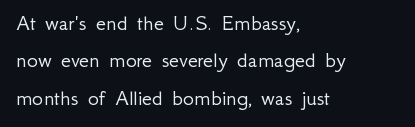
{"italic": "no", "bold": "no", "underline": "no", "align": "left", "line_spacing": "normal", "line_spacing_ratio": 1.63, "letter_spacing": "normal", "letter_spacing_em": 0.0, "glyph_px": 23}
